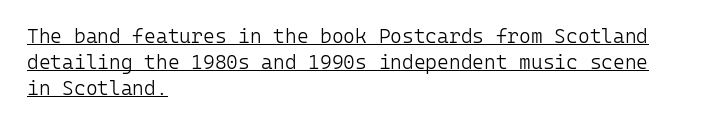
The image shows 20 px text type, upright; set left-aligned, normal line spacing (1.3x), normal letter spacing, underlined.
